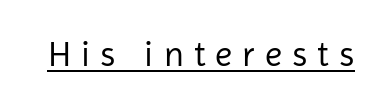
Italic? Not at all — the glyphs are vertical. The face used here is proportionally spaced, like ordinary book or web type. Stems and bowls with no extra thickness — not bold. This rendering features underlined lettering.
